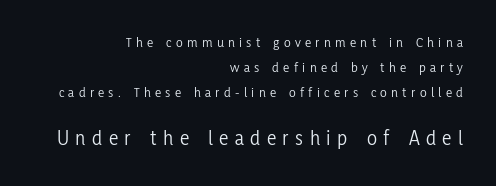
{"italic": "no", "bold": "no", "underline": "no", "align": "right", "line_spacing_ratio": 1.78, "letter_spacing": "wide", "letter_spacing_em": 0.31, "larger_block": "second", "size_ratio": 1.5, "glyph_px": 21}
